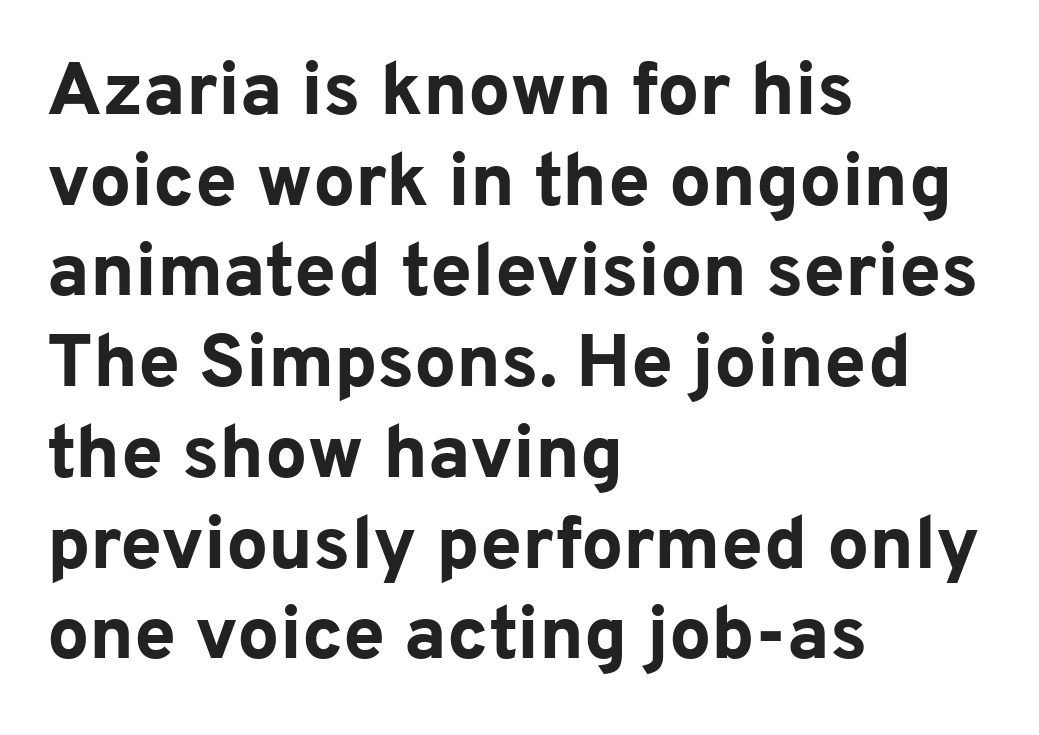
The image shows 75 px bold sans-serif type, upright; set left-aligned, line spacing 1.21x, normal letter spacing, not underlined; low stroke contrast and a medium x-height.
